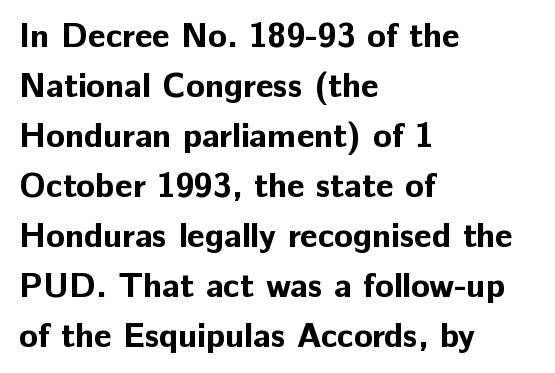
{"serif": "no", "italic": "no", "bold": "yes", "weight": "bold", "width": "normal", "stroke_contrast": "low", "x_height": "medium", "monospaced": "no", "underline": "no", "align": "left", "line_spacing": "normal", "line_spacing_ratio": 1.47, "letter_spacing": "normal", "letter_spacing_em": 0.0, "glyph_px": 34}
